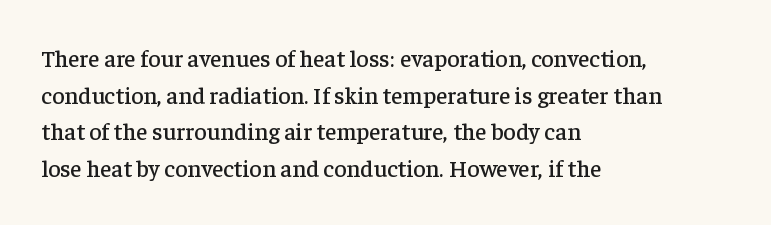
Unlike italic type, these characters show no tilt at all. Glyph-to-glyph distance matches everyday printed text. The line-height multiplier appears to be the usual default. The rag falls on the right side of this text block.
